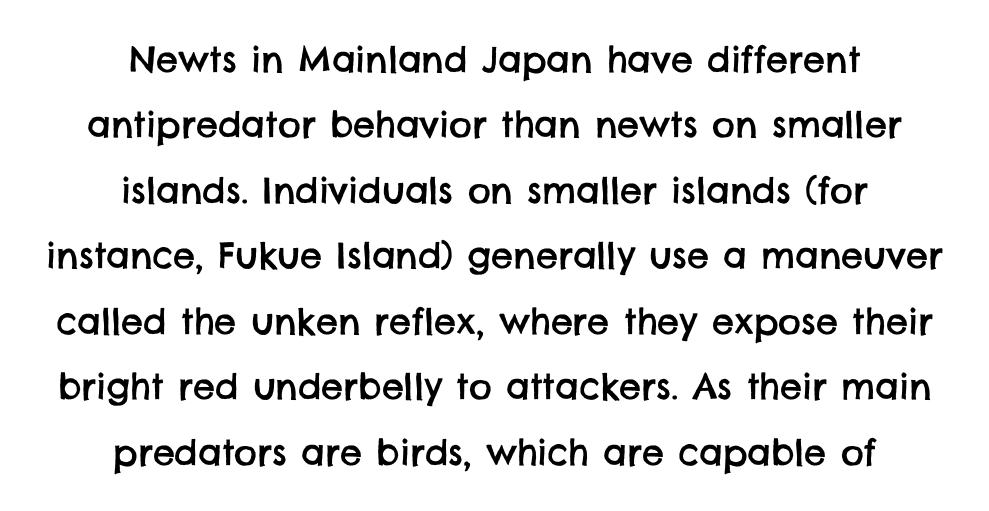
To sum up the face: it is a sans, with no serifs. This sample has the flowing, uneven cadence of proportional lettering. The lines are quadded center. Quick note: underline off.
